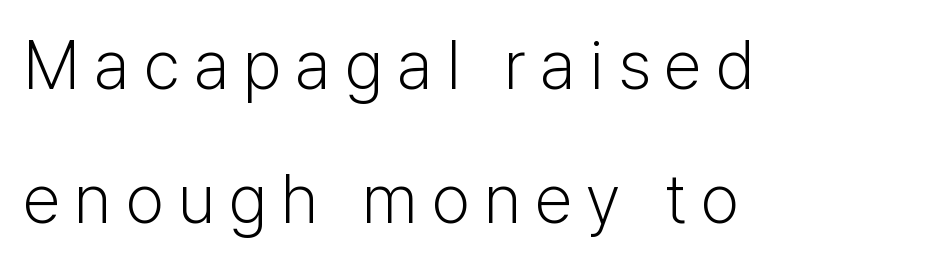
Q: Is the text bold? A: No.
Q: Is the text italic (slanted)? A: No, it is upright.
Q: Is the typeface a serif or a sans-serif typeface? A: Sans-serif.
Q: Is the text underlined? A: No.
Q: How is the paragraph aligned? A: Left-aligned.
Q: Is the spacing between letters normal or unusually wide? A: Unusually wide.
Q: Is the spacing between lines tight, normal or loose? A: Loose.
Q: Width (condensed, normal, or wide)? A: Normal.
Q: Stroke contrast? A: Low.
Q: x-height? A: Medium.
Q: Monospaced? A: No.
